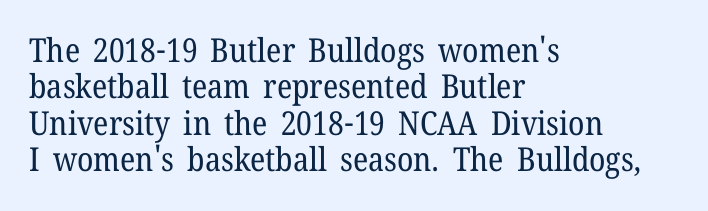
The image shows 33 px regular-weight serif type, upright; set left-aligned, tight line spacing (1.1x), normal letter spacing, not underlined; low stroke contrast and a medium x-height.
